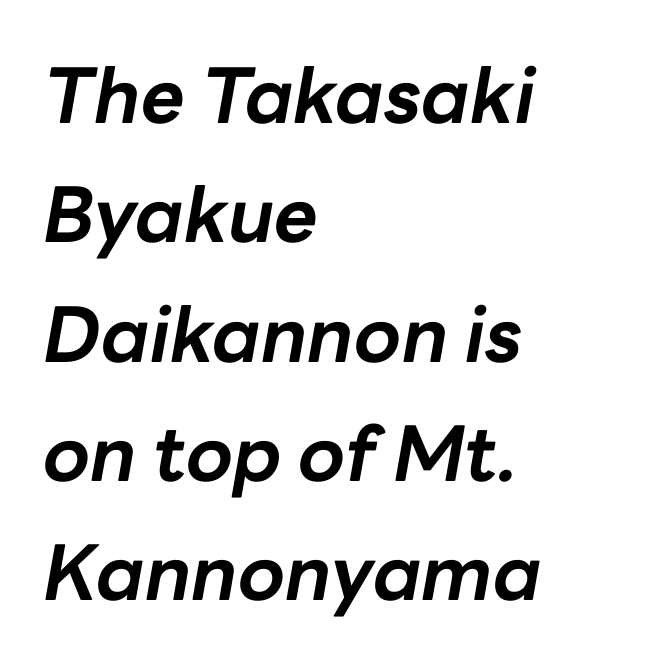
The image shows 76 px bold type, italic (leaning right); set left-aligned, normal line spacing (1.57x), normal letter spacing, not underlined; low stroke contrast and a medium x-height.
